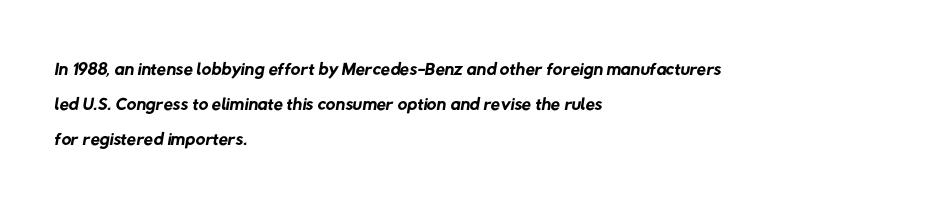
The image shows 27 px text type; set left-aligned, normal line spacing (1.3x), normal letter spacing, not underlined.
